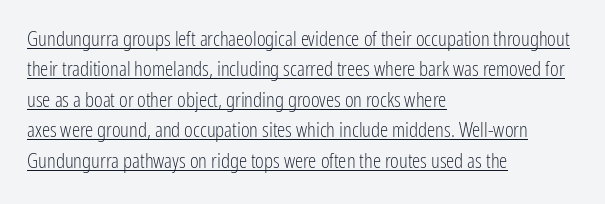
{"italic": "no", "bold": "no", "underline": "yes", "align": "left", "line_spacing": "normal", "line_spacing_ratio": 1.45, "letter_spacing": "normal", "letter_spacing_em": 0.0, "glyph_px": 21}
